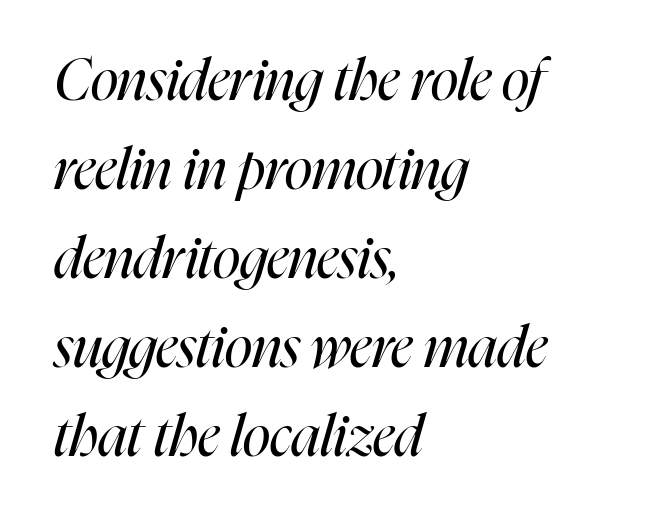
{"italic": "yes", "lean": "right", "slant_degrees": 16, "bold": "no", "weight": "regular", "width": "condensed", "stroke_contrast": "high", "x_height": "medium", "monospaced": "no", "underline": "no", "align": "left", "line_spacing": "normal", "line_spacing_ratio": 1.56, "letter_spacing": "normal", "letter_spacing_em": 0.0, "glyph_px": 57}
